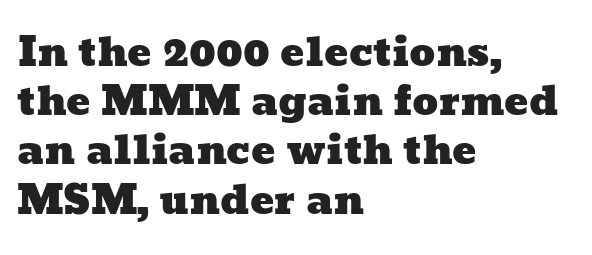
{"width": "wide", "stroke_contrast": "low", "x_height": "medium", "monospaced": "no", "underline": "no", "align": "left", "line_spacing_ratio": 1.23, "letter_spacing": "normal", "letter_spacing_em": 0.0, "glyph_px": 40}
